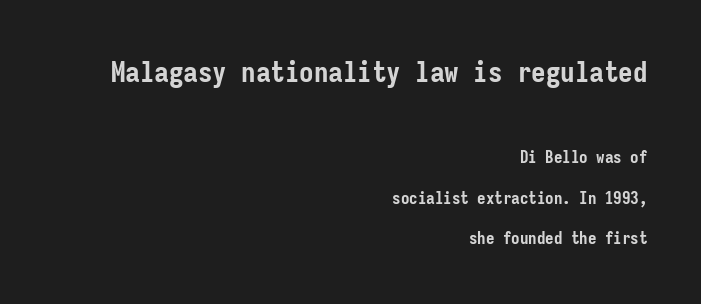
The letters stand straight up with perfectly vertical stems. Does extra space separate the letters? No, they use regular spacing. Stroke terminals: plain, sans-serif. The block of text is sparse from top to bottom, with ample space between rows. Think of a typewriter: that constant character pitch is what you see here.
